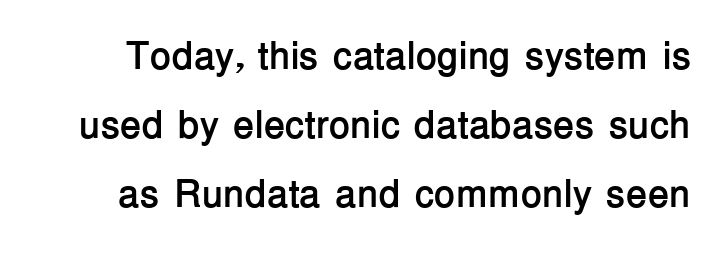
This rendering leaves character spacing at its baseline value. The typeface chosen for these lines omits serifs. The strokes are fattened all the way to bold. The face used here is proportionally spaced, like ordinary book or web type. The typography opts for an upright posture over an oblique one. Unmarked baselines from the first word to the last.
